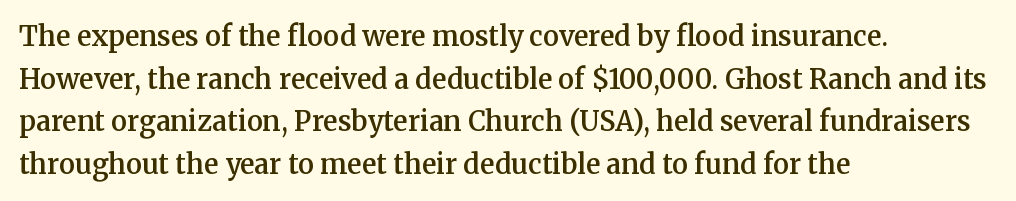
Q: Is the text bold? A: Semi-bold.
Q: Is the text italic (slanted)? A: No, it is upright.
Q: Is the text underlined? A: No.
Q: How is the paragraph aligned? A: Left-aligned.
Q: Is the spacing between letters normal or unusually wide? A: Normal.
Q: Is the spacing between lines tight, normal or loose? A: Normal.
